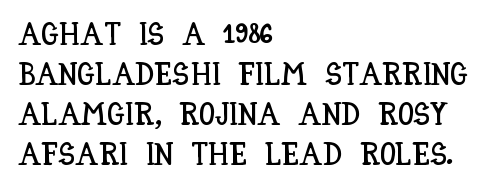
{"italic": "no", "width": "condensed", "stroke_contrast": "low", "x_height": "large", "monospaced": "no", "underline": "no", "align": "left", "line_spacing": "normal", "line_spacing_ratio": 1.25, "letter_spacing": "normal", "letter_spacing_em": 0.0, "glyph_px": 32}
